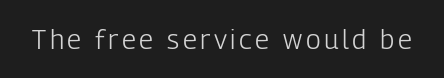
The space directly below the letters is spotless. The letters look calm and open, with moderate or lighter stems. Notice how the stems are strictly vertical — no italics here.
